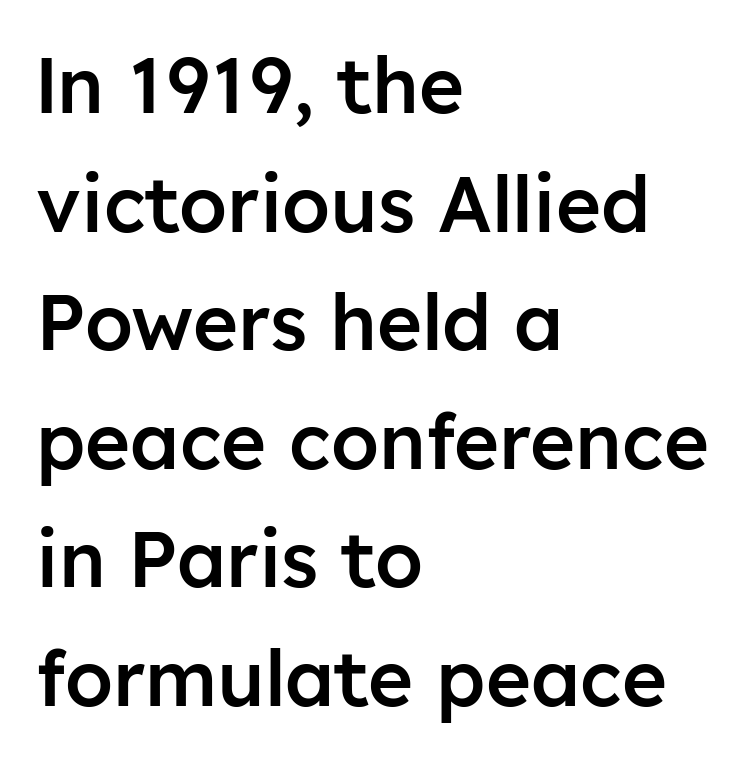
Q: Is the text bold? A: Semi-bold.
Q: Is the text italic (slanted)? A: No, it is upright.
Q: Is the typeface a serif or a sans-serif typeface? A: Sans-serif.
Q: Is the text underlined? A: No.
Q: How is the paragraph aligned? A: Left-aligned.
Q: Is the spacing between letters normal or unusually wide? A: Normal.
Q: Is the spacing between lines tight, normal or loose? A: Normal.
Q: Width (condensed, normal, or wide)? A: Normal.
Q: Stroke contrast? A: Low.
Q: x-height? A: Medium.
Q: Monospaced? A: No.
